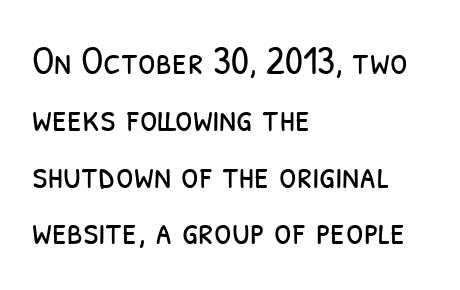
The image shows 40 px light, condensed sans-serif type; set left-aligned, normal line spacing (1.42x), normal letter spacing, not underlined; low stroke contrast and a medium x-height.
